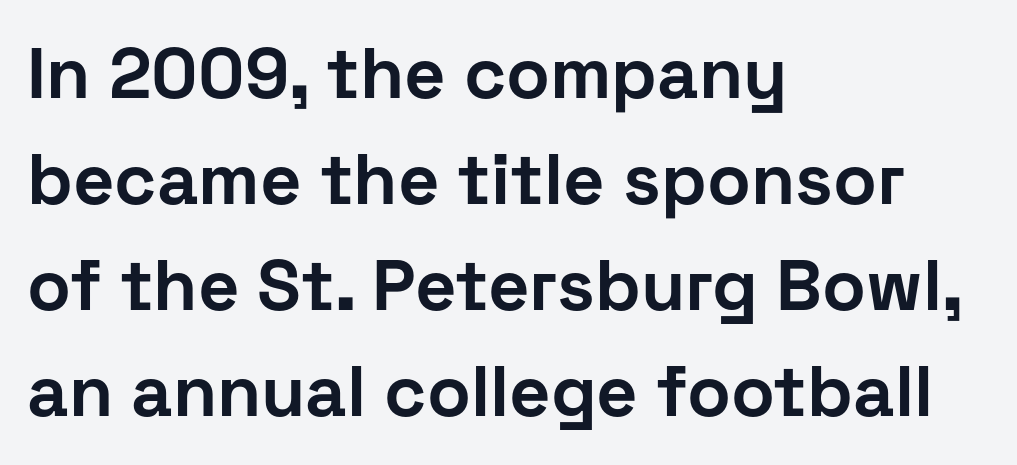
{"serif": "no", "italic": "no", "bold": "yes", "weight": "bold", "width": "normal", "stroke_contrast": "low", "x_height": "medium", "monospaced": "no", "underline": "no", "align": "left", "line_spacing": "normal", "line_spacing_ratio": 1.47, "letter_spacing": "normal", "letter_spacing_em": 0.0, "glyph_px": 72}
